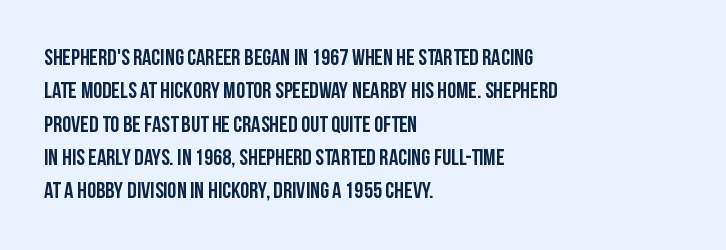
Q: Is the text italic (slanted)? A: No, it is upright.
Q: Is the text underlined? A: No.
Q: How is the paragraph aligned? A: Left-aligned.
Q: Is the spacing between letters normal or unusually wide? A: Normal.
Q: Is the spacing between lines tight, normal or loose? A: Normal.
